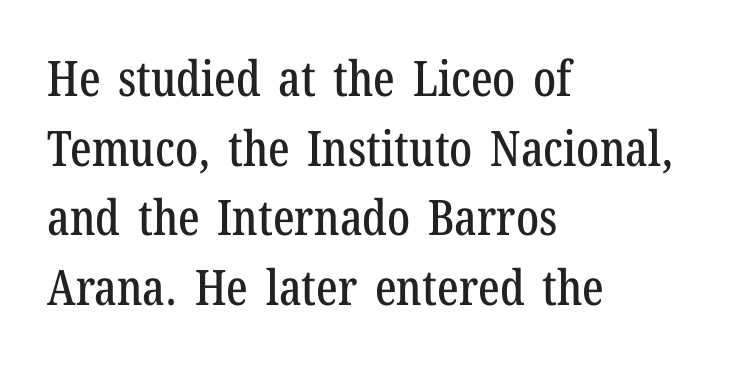
The image shows 49 px condensed serif type, upright; set left-aligned, normal line spacing (1.42x), normal letter spacing, not underlined; low stroke contrast and a medium x-height.
